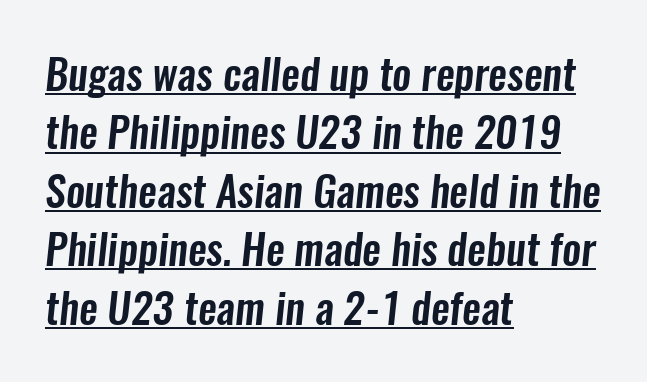
The image shows 42 px condensed sans-serif type; set left-aligned, normal line spacing (1.39x), normal letter spacing, underlined; low stroke contrast and a medium x-height.
